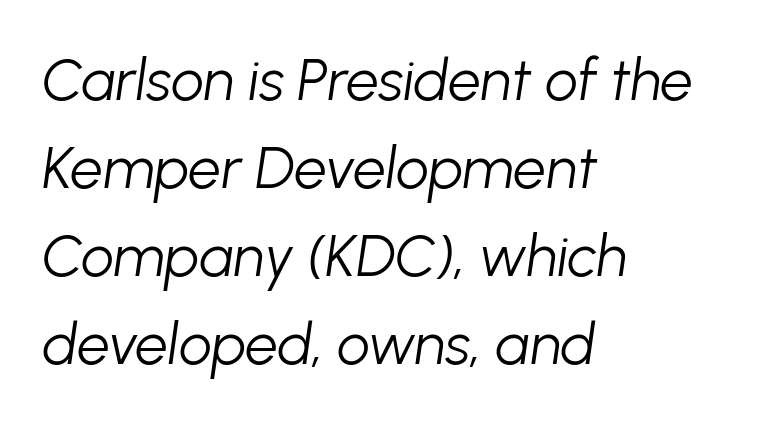
{"italic": "yes", "lean": "right", "slant_degrees": 8, "bold": "no", "weight": "light", "width": "normal", "stroke_contrast": "low", "x_height": "medium", "monospaced": "no", "underline": "no", "align": "left", "line_spacing": "normal", "line_spacing_ratio": 1.52, "letter_spacing": "normal", "letter_spacing_em": 0.0, "glyph_px": 58}
